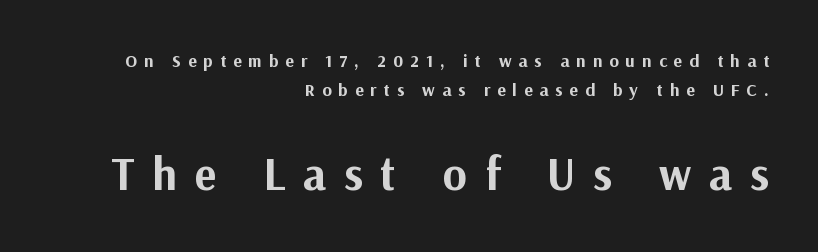
The image shows 46 px bold sans-serif type, upright; set right-aligned, normal line spacing (1.62x), unusually wide letter spacing (+0.38 em), not underlined; the second (bottom) block is 2.56x larger; medium stroke contrast and a medium x-height.
